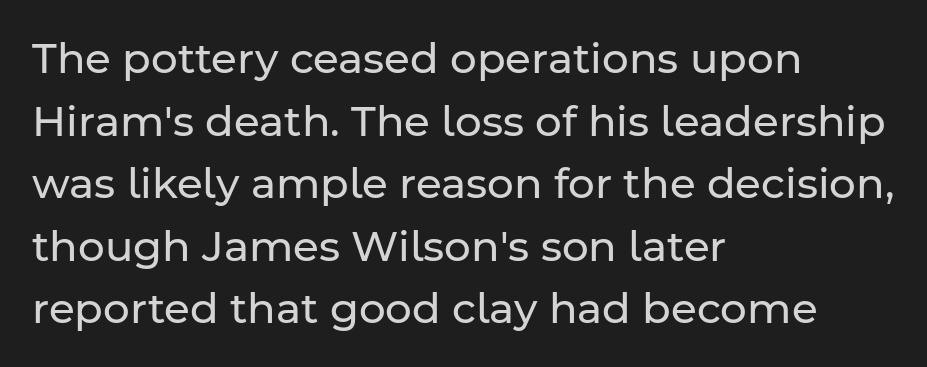
The image shows 42 px regular-weight sans-serif type, upright; set left-aligned, normal line spacing (1.49x), normal letter spacing, not underlined; low stroke contrast and a medium x-height.
